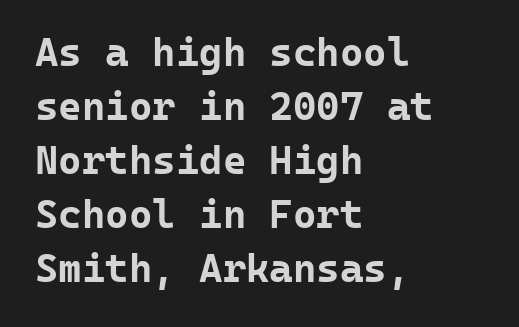
{"serif": "no", "italic": "no", "bold": "yes", "weight": "bold", "width": "normal", "stroke_contrast": "low", "x_height": "medium", "monospaced": "yes", "underline": "no", "align": "left", "line_spacing": "normal", "line_spacing_ratio": 1.35, "letter_spacing": "normal", "letter_spacing_em": 0.0, "glyph_px": 40}
